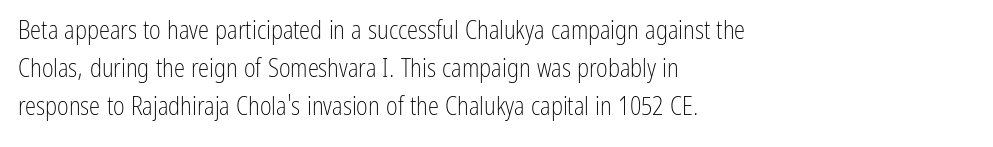
{"italic": "no", "bold": "no", "underline": "no", "align": "left", "line_spacing": "normal", "line_spacing_ratio": 1.52, "letter_spacing": "normal", "letter_spacing_em": 0.0, "glyph_px": 25}
